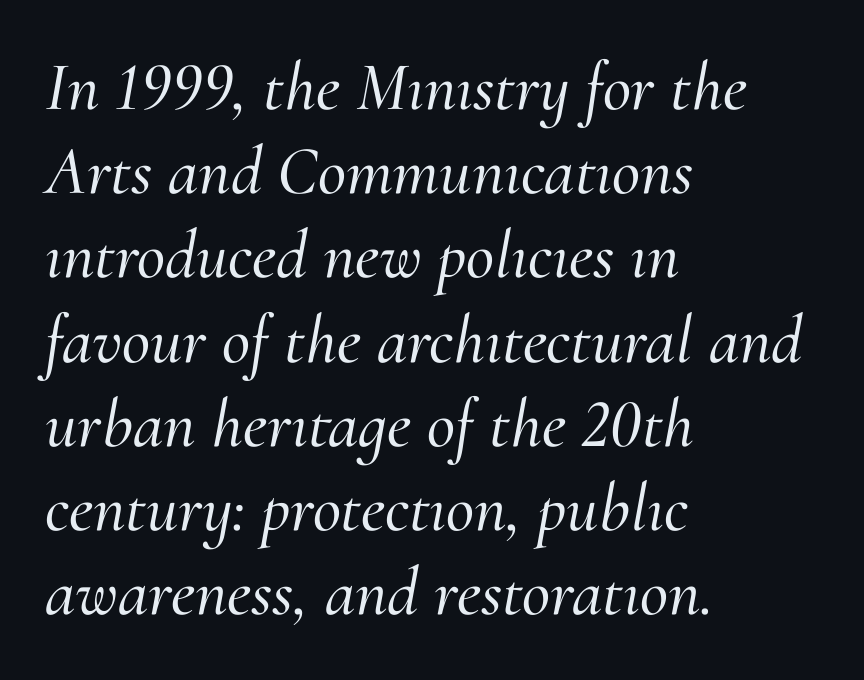
Q: Is the text italic (slanted)? A: Yes, it leans right by about 10 degrees.
Q: Is the typeface a serif or a sans-serif typeface? A: Serif.
Q: Is the text underlined? A: No.
Q: How is the paragraph aligned? A: Left-aligned.
Q: Is the spacing between letters normal or unusually wide? A: Normal.
Q: Width (condensed, normal, or wide)? A: Normal.
Q: Stroke contrast? A: Medium.
Q: x-height? A: Small.
Q: Monospaced? A: No.
